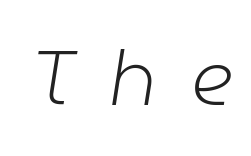
The image shows 76 px light type, italic (leaning right); set unusually wide letter spacing (+0.45 em), not underlined; low stroke contrast and a medium x-height.
